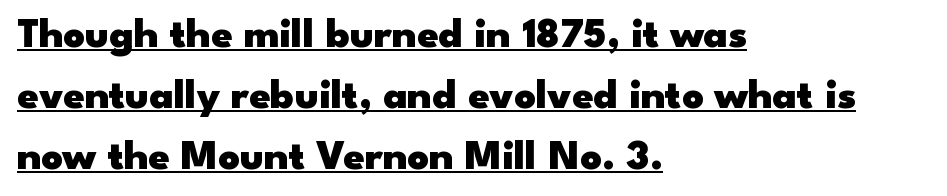
These lines are rendered in a variable-pitch font. This rendering leaves character spacing at its baseline value. The rag falls on the right side of this text block. Glance below the letters and you will spot a drawn line. No italicization has been applied; the sample stays upright.
